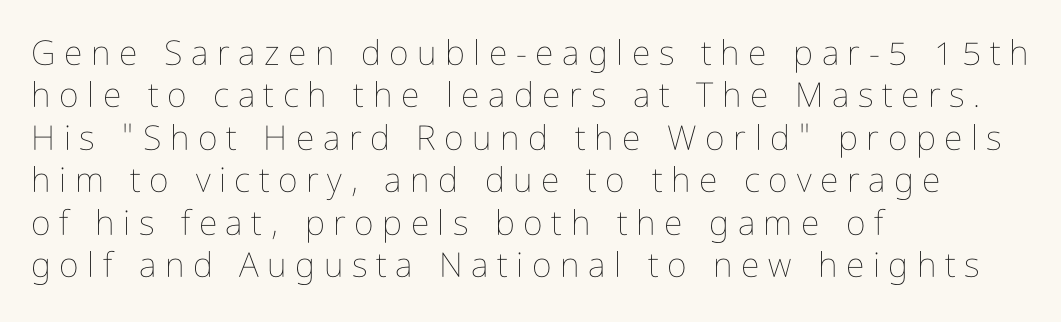
The typesetter chose a ragged-right arrangement here. Here the designer chose a conventional face with non-uniform glyph widths. Successive baselines arrive at the customary interval. No italicization has been applied; the sample stays upright.
